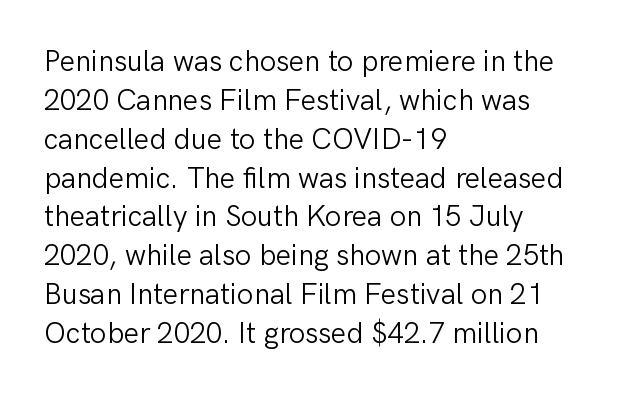
Q: Is the text bold? A: No.
Q: Is the text italic (slanted)? A: No, it is upright.
Q: Is the typeface a serif or a sans-serif typeface? A: Sans-serif.
Q: Is the text underlined? A: No.
Q: How is the paragraph aligned? A: Left-aligned.
Q: Is the spacing between letters normal or unusually wide? A: Normal.
Q: Is the spacing between lines tight, normal or loose? A: Normal.
Q: Width (condensed, normal, or wide)? A: Normal.
Q: Stroke contrast? A: Low.
Q: x-height? A: Medium.
Q: Monospaced? A: No.
